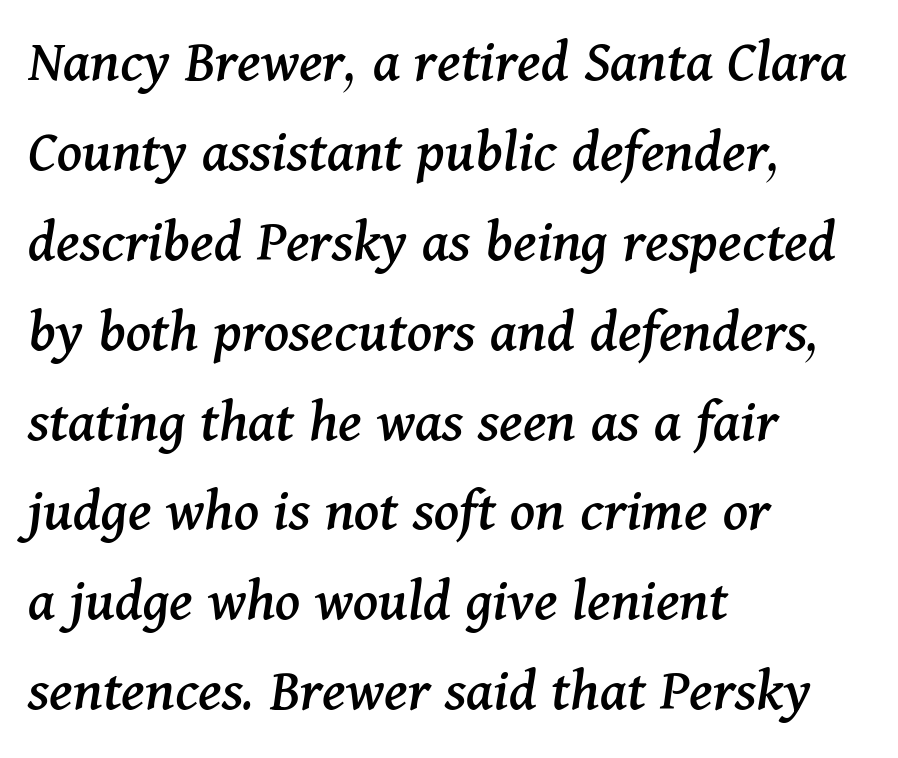
{"serif": "yes", "italic": "yes", "lean": "right", "slant_degrees": 11, "width": "normal", "stroke_contrast": "medium", "x_height": "medium", "monospaced": "no", "underline": "no", "align": "left", "line_spacing": "normal", "line_spacing_ratio": 1.45, "letter_spacing": "normal", "letter_spacing_em": 0.0, "glyph_px": 62}
